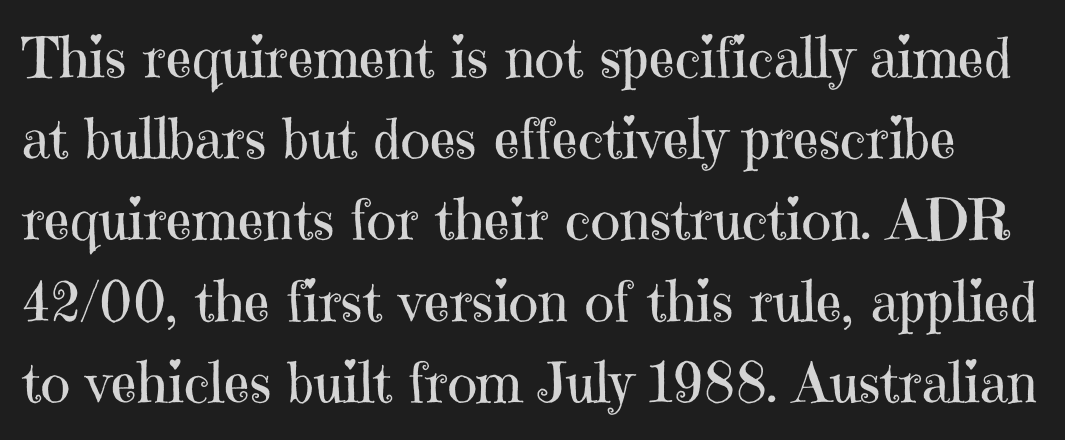
{"serif": "yes", "italic": "no", "bold": "no", "weight": "regular", "width": "normal", "stroke_contrast": "high", "x_height": "medium", "monospaced": "no", "underline": "no", "line_spacing": "normal", "line_spacing_ratio": 1.45, "letter_spacing": "normal", "letter_spacing_em": 0.0, "glyph_px": 56}
